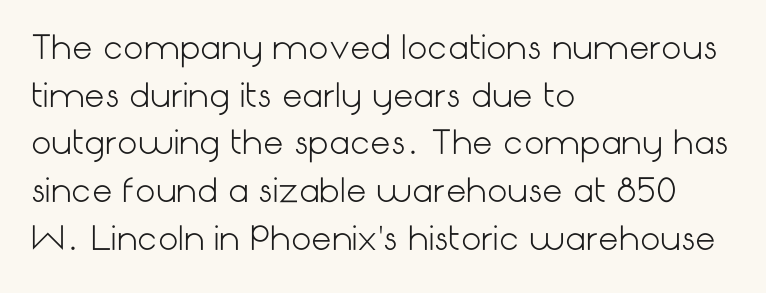
{"serif": "no", "italic": "no", "bold": "no", "weight": "light", "width": "normal", "stroke_contrast": "low", "x_height": "medium", "underline": "no", "align": "left", "line_spacing": "normal", "line_spacing_ratio": 1.49, "letter_spacing": "normal", "letter_spacing_em": 0.0, "glyph_px": 32}
